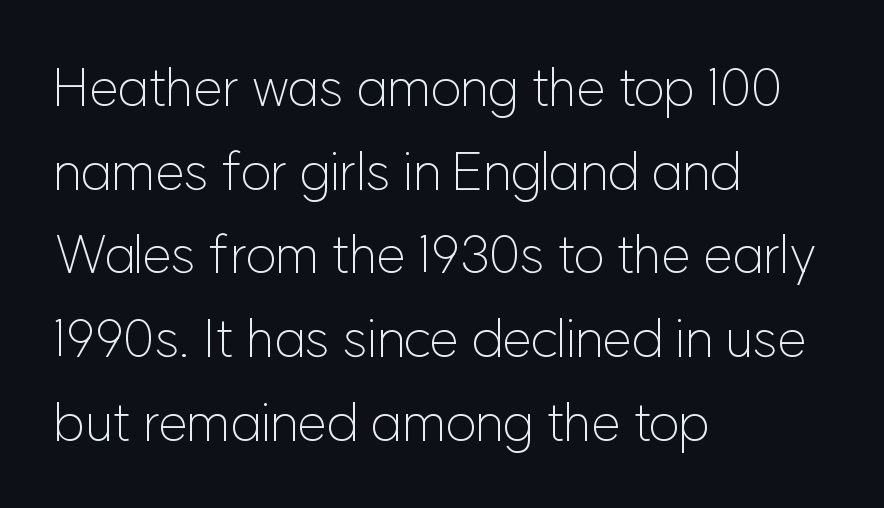
The letterforms sit shoulder to shoulder at normal distance. Each letter keeps its own natural width here, so spacing adapts to shape. The gap between lines stays unmarked. Compared with typical paragraphs, the rows here are spaced about the same. This rendering employs a face without finishing strokes, i.e., a sans-serif.
